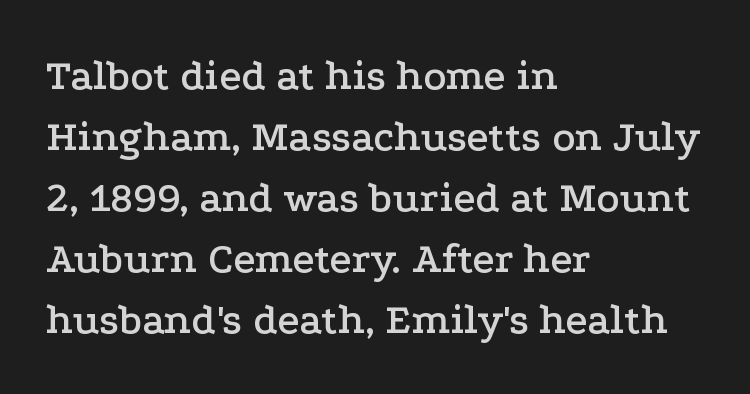
The image shows 43 px wide serif type, upright; set left-aligned, normal line spacing (1.42x), normal letter spacing, not underlined; low stroke contrast and a medium x-height.
